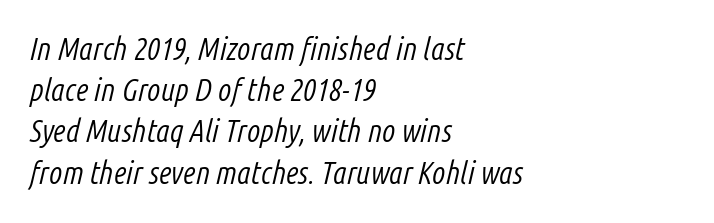
{"italic": "yes", "lean": "right", "slant_degrees": 14, "bold": "no", "weight": "light", "width": "condensed", "stroke_contrast": "low", "x_height": "medium", "monospaced": "no", "underline": "no", "align": "left", "line_spacing": "normal", "line_spacing_ratio": 1.33, "letter_spacing": "normal", "letter_spacing_em": 0.0, "glyph_px": 31}
